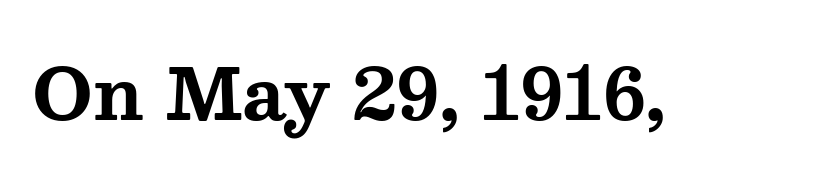
No italicization has been applied; the sample stays upright. Standard letterfit; no display-style spreading of the glyphs. The passage shown is emphatically bold. Note the varied advance widths — an 'i' is clearly narrower than an 'm'. Regarding serifs, this sample has them.
